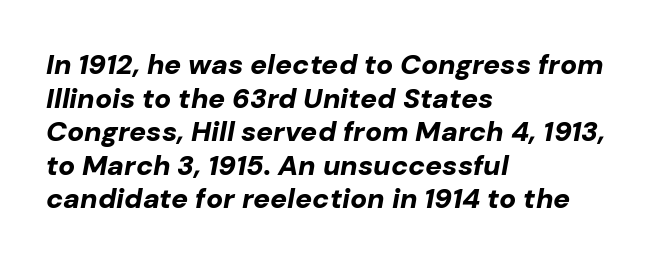
Look at the stroke-to-counter ratio: heavy, a bold. Does the copy run flush right? No — it runs flush left. Tracking here is standard; glyphs follow each other at the usual distance. When letters slant like this, we call the style italic.
